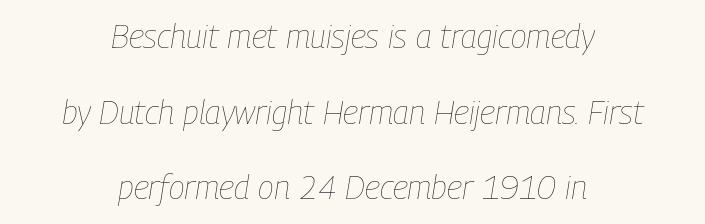
Anything drawn beneath the words? Only blank space. Honestly, the letter spacing is just normal — you wouldn't notice it. These lines stack symmetrically, like a column narrowing and widening about its center. Is this a fixed-width face? No — the glyphs have proportional, varying widths. The leading is generous, giving the passage an open texture.
